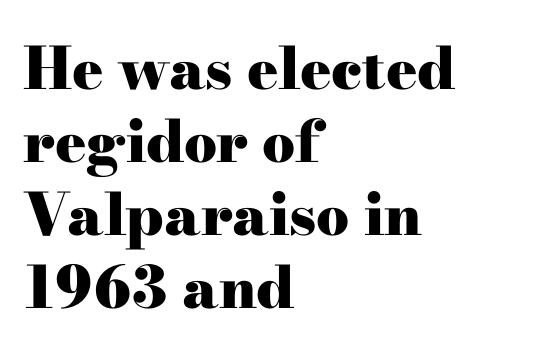
Q: Is the text bold? A: Yes.
Q: Is the text italic (slanted)? A: No, it is upright.
Q: Is the typeface a serif or a sans-serif typeface? A: Serif.
Q: Is the text underlined? A: No.
Q: How is the paragraph aligned? A: Left-aligned.
Q: Is the spacing between letters normal or unusually wide? A: Normal.
Q: Is the spacing between lines tight, normal or loose? A: Normal.
Q: Width (condensed, normal, or wide)? A: Wide.
Q: Stroke contrast? A: High.
Q: x-height? A: Small.
Q: Monospaced? A: No.
